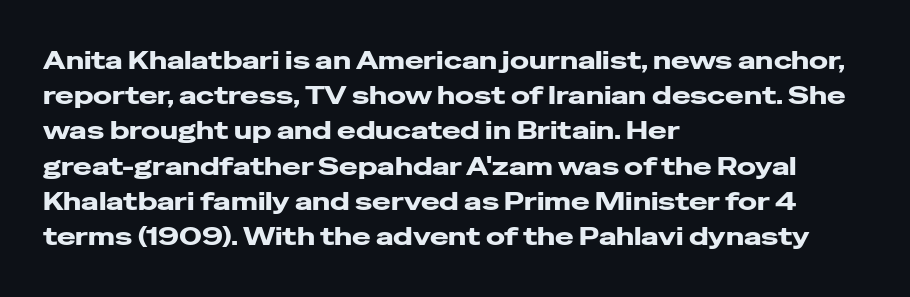
{"italic": "no", "bold": "yes", "underline": "no", "align": "left", "line_spacing": "normal", "line_spacing_ratio": 1.41, "letter_spacing": "normal", "letter_spacing_em": 0.0, "glyph_px": 25}
